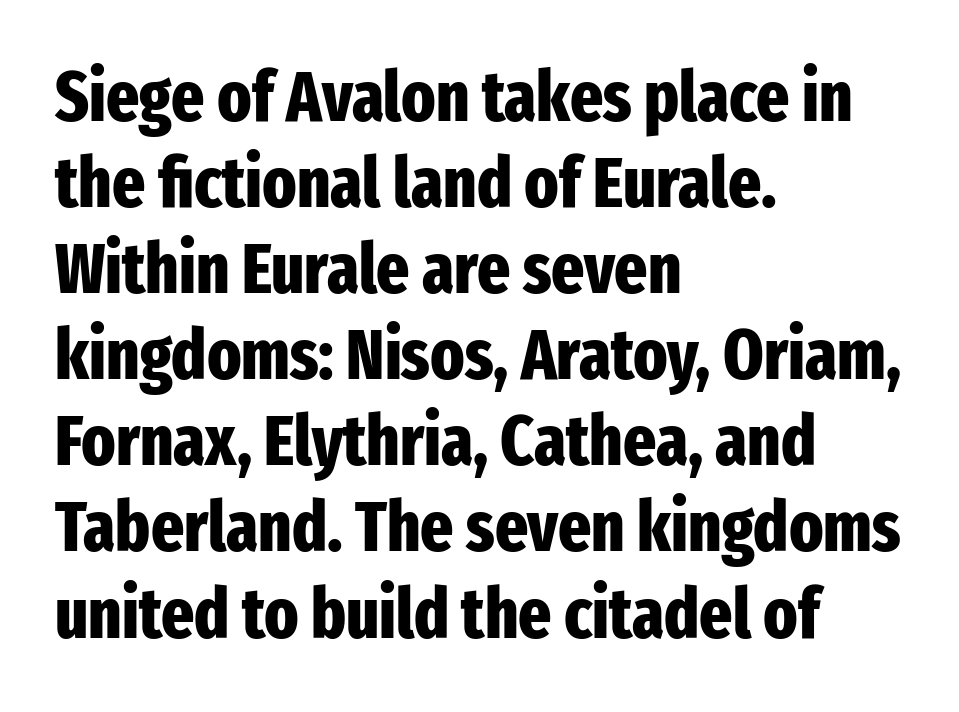
Q: Is the text bold? A: Yes.
Q: Is the text italic (slanted)? A: No, it is upright.
Q: Is the typeface a serif or a sans-serif typeface? A: Sans-serif.
Q: Is the text underlined? A: No.
Q: How is the paragraph aligned? A: Left-aligned.
Q: Is the spacing between letters normal or unusually wide? A: Normal.
Q: Width (condensed, normal, or wide)? A: Condensed.
Q: Stroke contrast? A: Low.
Q: x-height? A: Medium.
Q: Monospaced? A: No.
